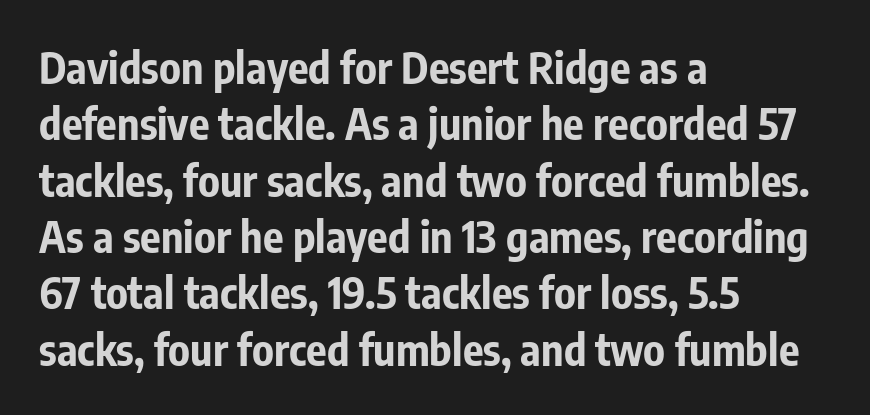
{"serif": "no", "italic": "no", "bold": "yes", "weight": "bold", "width": "condensed", "stroke_contrast": "low", "x_height": "medium", "monospaced": "no", "underline": "no", "align": "left", "line_spacing": "normal", "line_spacing_ratio": 1.31, "letter_spacing": "normal", "letter_spacing_em": 0.0, "glyph_px": 43}
